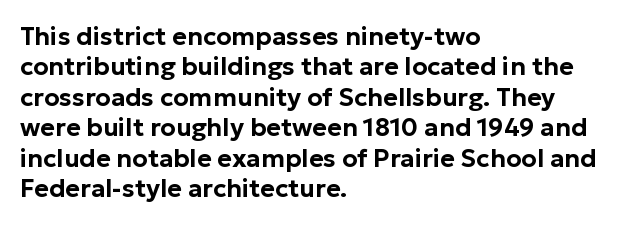
Q: Is the text italic (slanted)? A: No, it is upright.
Q: Is the text underlined? A: No.
Q: How is the paragraph aligned? A: Left-aligned.
Q: Is the spacing between letters normal or unusually wide? A: Normal.
